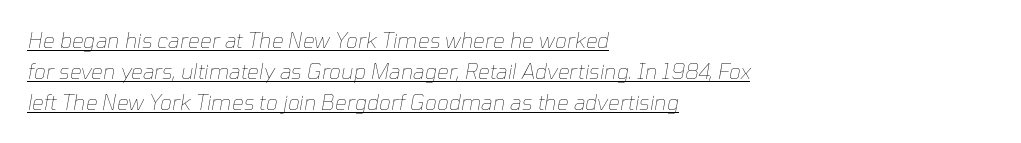
Nothing unusual about the tracking: characters are spaced as the font intends. The lines in this sample share a left origin and differ only in where they stop. In designer terms, the underline attribute is active on this setting. The line-height multiplier appears to be the usual default.
